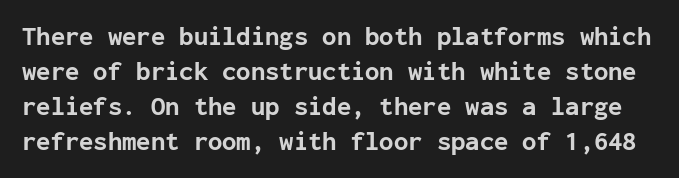
This sample uses an upright cut, with every glyph sitting square on the baseline. The face used here is rendered with its standard letterfit. On the weight axis this lands at bold, roughly 700. Anything drawn beneath the words? Only blank space. Quick note: interline space is typical.
